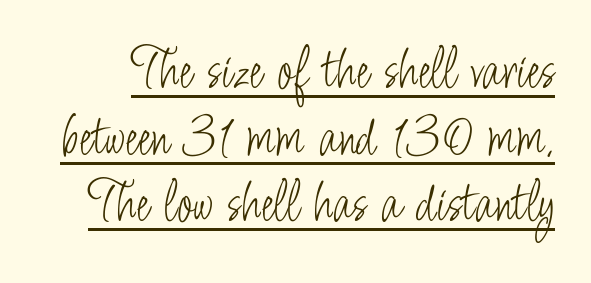
The font sits on the lighter half of the weight spectrum, regular included. The block of text is dense from top to bottom, with scant space between rows. I'd call this a sans setting — the letters go barefoot. Spacing between characters is what you'd get straight out of the box. Looks like regular typesetting: each glyph gets only the width it needs.
